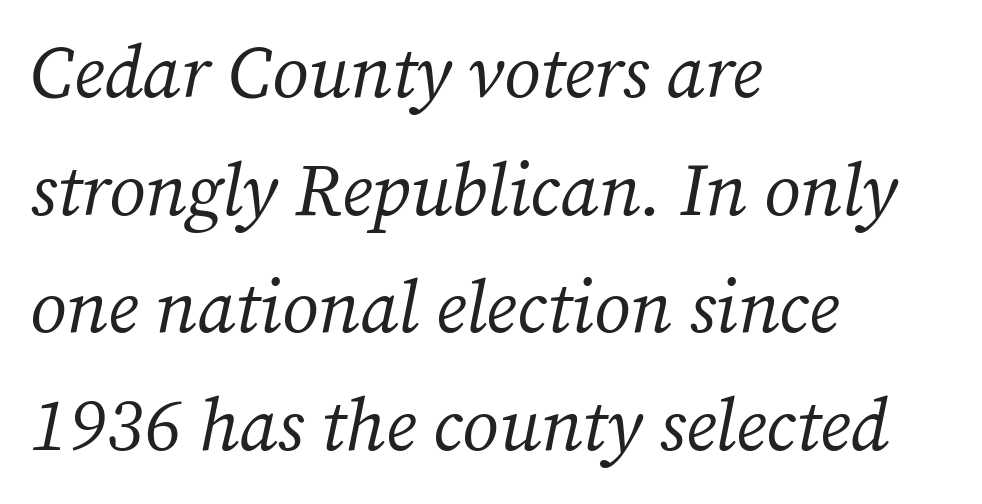
Q: Is the text bold? A: No.
Q: Is the text italic (slanted)? A: Yes, it leans right by about 12 degrees.
Q: Is the typeface a serif or a sans-serif typeface? A: Serif.
Q: Is the text underlined? A: No.
Q: How is the paragraph aligned? A: Left-aligned.
Q: Is the spacing between letters normal or unusually wide? A: Normal.
Q: Is the spacing between lines tight, normal or loose? A: Normal.
Q: Width (condensed, normal, or wide)? A: Normal.
Q: Stroke contrast? A: Medium.
Q: x-height? A: Medium.
Q: Monospaced? A: No.
